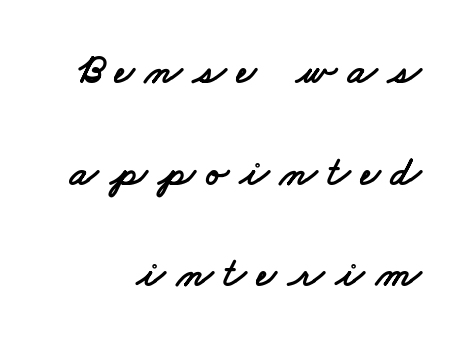
Each letter's strokes conclude bluntly, with no projecting serifs. The passage is arranged like a letterhead date or caption credit — flush right. Varying glyph widths throughout — classic text-font behaviour. Plain, unruled lines of type.
